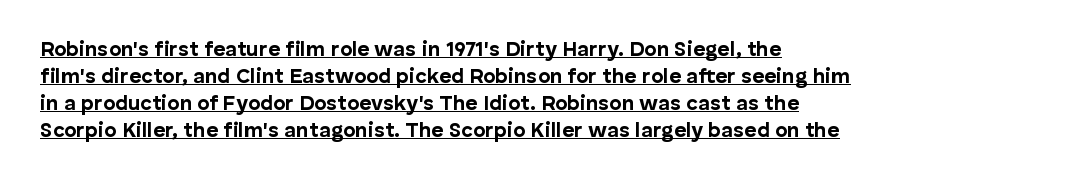
In CSS terms this would be text-align: left. These characters rest on top of a visible drawn line. Vertical spacing — default. Italic: no, the glyphs are upright roman. This is heavy type, rendered in bold. The rendering keeps characters at their native spacing.
